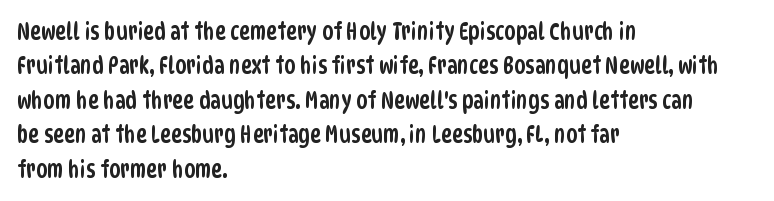
Q: Is the text underlined? A: No.
Q: How is the paragraph aligned? A: Left-aligned.
Q: Is the spacing between letters normal or unusually wide? A: Normal.
Q: Is the spacing between lines tight, normal or loose? A: Normal.
